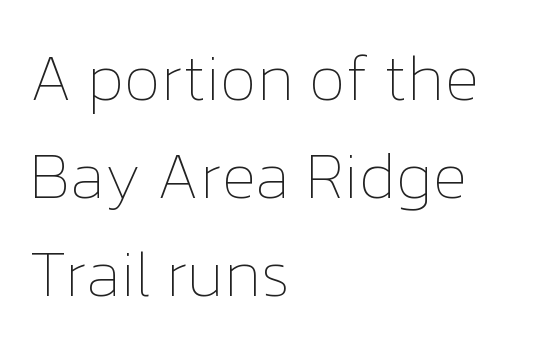
Stems here are at most as thick as an everyday book face. In terms of posture, this sample is upright. Each letter keeps its own natural width here, so spacing adapts to shape. The lines sit at an ordinary, default distance from one another.
